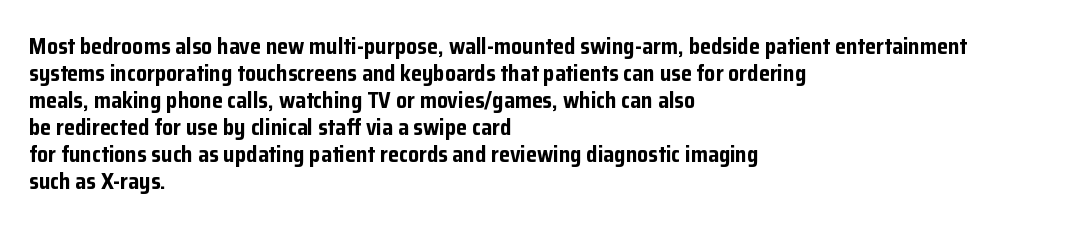
The image shows 22 px bold type, upright; set left-aligned, line spacing 1.23x, normal letter spacing, not underlined.
